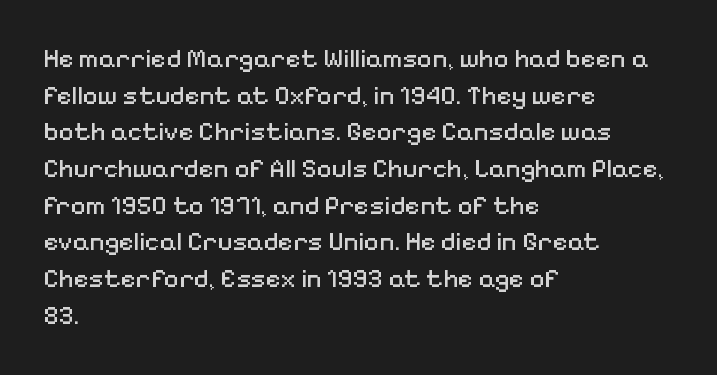
{"italic": "no", "bold": "no", "underline": "no", "align": "left", "line_spacing": "normal", "line_spacing_ratio": 1.41, "letter_spacing": "normal", "letter_spacing_em": 0.0, "glyph_px": 26}
